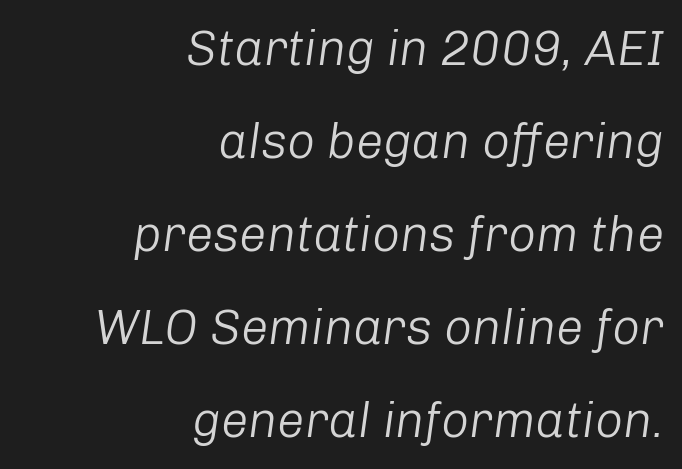
{"italic": "yes", "lean": "right", "slant_degrees": 8, "bold": "no", "weight": "light", "width": "normal", "stroke_contrast": "low", "x_height": "medium", "monospaced": "no", "underline": "no", "align": "right", "line_spacing": "loose", "line_spacing_ratio": 1.9, "letter_spacing": "normal", "letter_spacing_em": 0.0, "glyph_px": 49}
